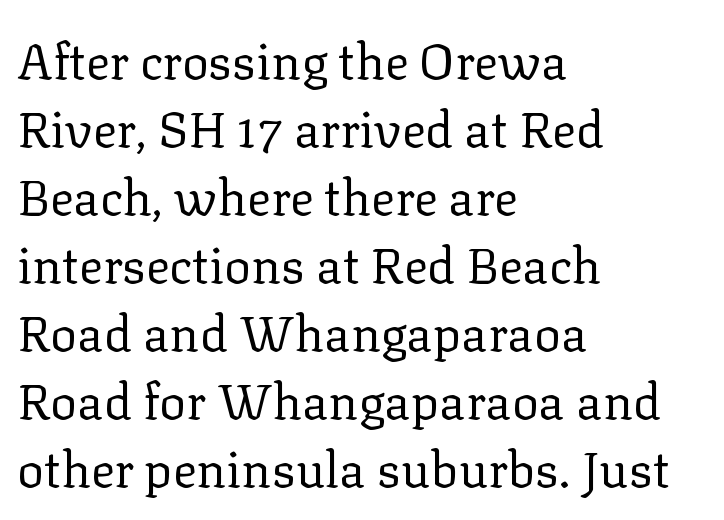
The image shows 50 px regular-weight serif type, upright; set left-aligned, normal line spacing (1.36x), normal letter spacing, not underlined; low stroke contrast and a medium x-height.
